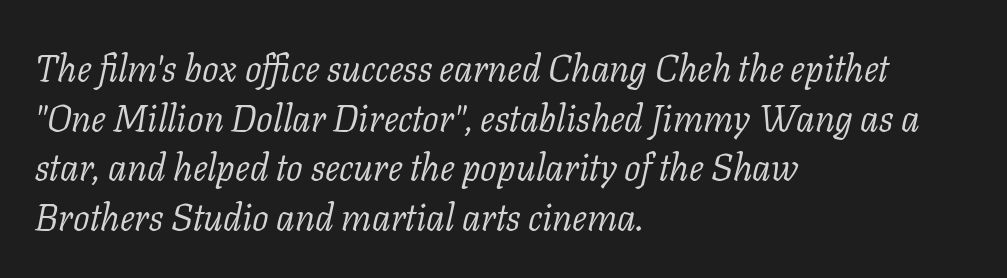
Q: Is the text bold? A: No.
Q: Is the text italic (slanted)? A: Yes, it leans right by about 11 degrees.
Q: Is the typeface a serif or a sans-serif typeface? A: Serif.
Q: Is the text underlined? A: No.
Q: How is the paragraph aligned? A: Left-aligned.
Q: Is the spacing between letters normal or unusually wide? A: Normal.
Q: Is the spacing between lines tight, normal or loose? A: Normal.
Q: Width (condensed, normal, or wide)? A: Normal.
Q: Stroke contrast? A: Low.
Q: x-height? A: Medium.
Q: Monospaced? A: No.
